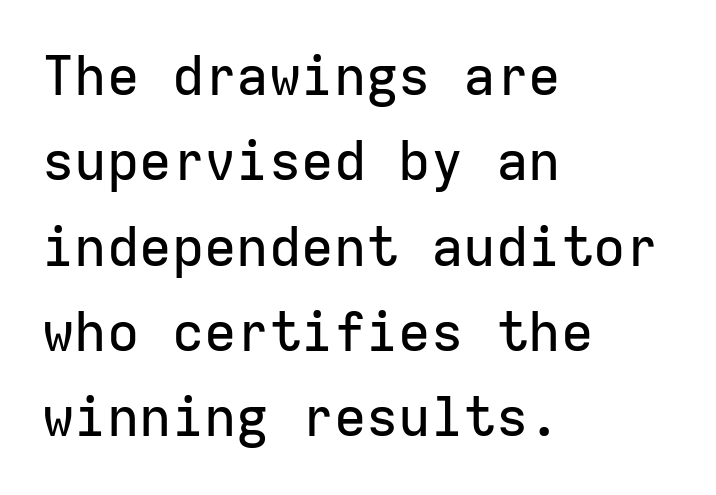
Q: Is the text italic (slanted)? A: No, it is upright.
Q: Is the typeface a serif or a sans-serif typeface? A: Sans-serif.
Q: Is the text underlined? A: No.
Q: How is the paragraph aligned? A: Left-aligned.
Q: Is the spacing between letters normal or unusually wide? A: Normal.
Q: Is the spacing between lines tight, normal or loose? A: Normal.
Q: Width (condensed, normal, or wide)? A: Normal.
Q: Stroke contrast? A: Low.
Q: x-height? A: Medium.
Q: Monospaced? A: Yes.
